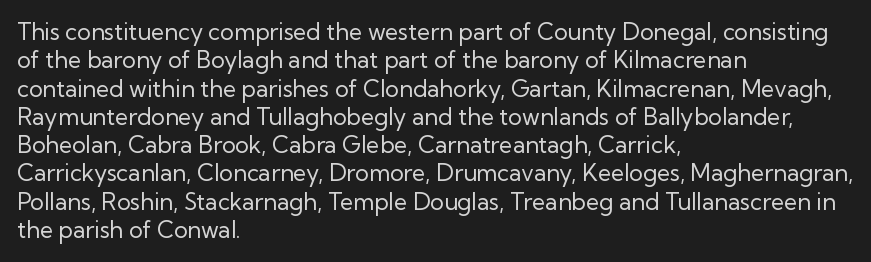
Nobody touched the tracking dial on this one. Visually the block forms a straight wall on the left and a jagged coastline on the right. Posture: upright roman. Beneath every word, the page is bare.
